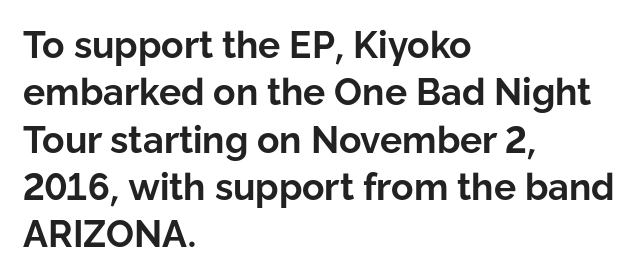
Q: Is the text bold? A: Yes.
Q: Is the text italic (slanted)? A: No, it is upright.
Q: Is the typeface a serif or a sans-serif typeface? A: Sans-serif.
Q: Is the text underlined? A: No.
Q: How is the paragraph aligned? A: Left-aligned.
Q: Is the spacing between letters normal or unusually wide? A: Normal.
Q: Is the spacing between lines tight, normal or loose? A: Normal.
Q: Width (condensed, normal, or wide)? A: Normal.
Q: Stroke contrast? A: Low.
Q: x-height? A: Medium.
Q: Monospaced? A: No.
